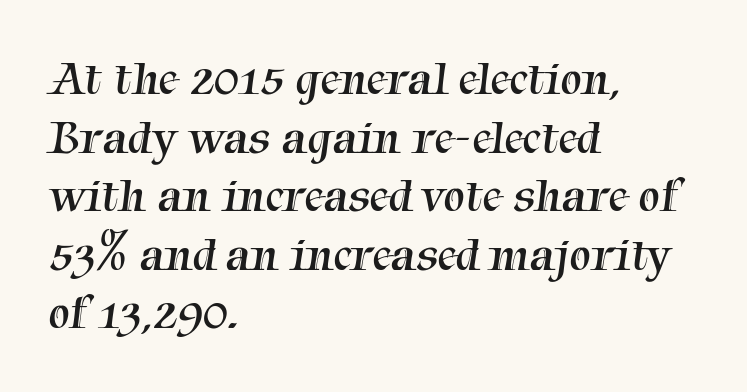
Underline: absent. Nothing heavy about these letters — not bold at all. Observe the ordinary spacing: letters are neighbours, not strangers. This is serif lettering, the kind often seen in printed books. Left-aligned paragraph, ragged on the right.
